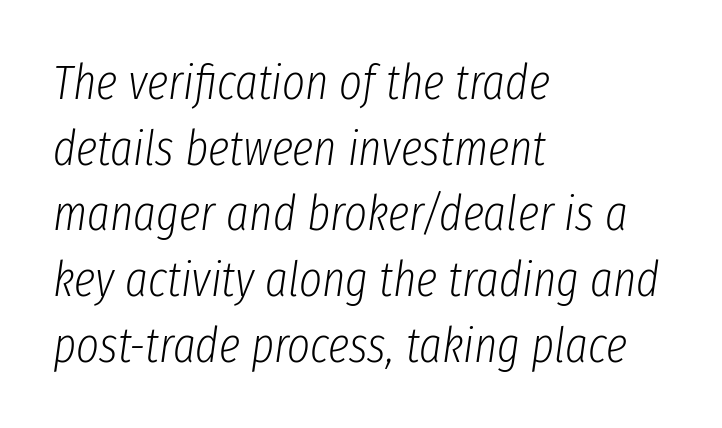
Q: Is the text bold? A: No.
Q: Is the text italic (slanted)? A: Yes, it leans right by about 8 degrees.
Q: Is the text underlined? A: No.
Q: How is the paragraph aligned? A: Left-aligned.
Q: Is the spacing between letters normal or unusually wide? A: Normal.
Q: Is the spacing between lines tight, normal or loose? A: Normal.
Q: Width (condensed, normal, or wide)? A: Condensed.
Q: Stroke contrast? A: Low.
Q: x-height? A: Medium.
Q: Monospaced? A: No.
